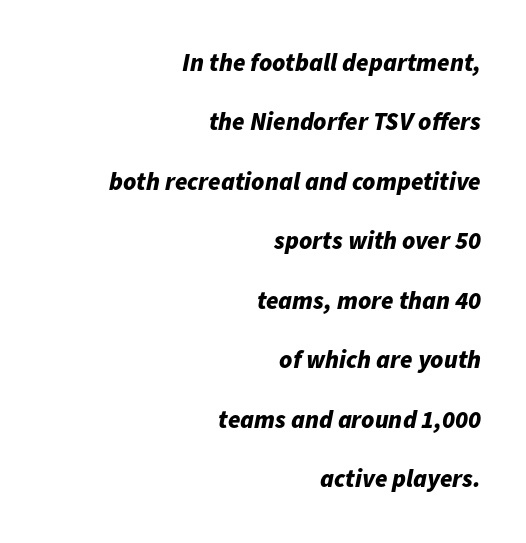
Q: Is the text bold? A: Yes.
Q: Is the text italic (slanted)? A: Yes, it leans right by about 11 degrees.
Q: Is the text underlined? A: No.
Q: How is the paragraph aligned? A: Right-aligned.
Q: Is the spacing between letters normal or unusually wide? A: Normal.
Q: Is the spacing between lines tight, normal or loose? A: Loose.
